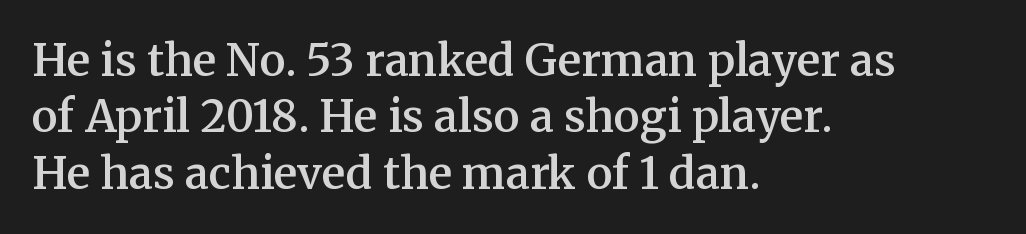
This sample uses an upright cut, with every glyph sitting square on the baseline. Students, observe: this is what conventionally led text looks like. Glance below the letters and you will spot only blank space. This rendering uses left alignment, leaving the right contour irregular. What stands out about the letter spacing? Nothing — it is the standard amount.
